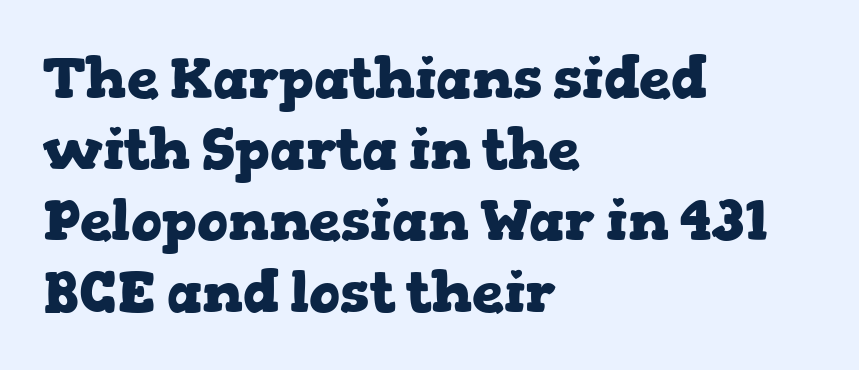
Q: Is the text bold? A: Yes.
Q: Is the text italic (slanted)? A: No, it is upright.
Q: Is the typeface a serif or a sans-serif typeface? A: Serif.
Q: Is the text underlined? A: No.
Q: How is the paragraph aligned? A: Left-aligned.
Q: Is the spacing between letters normal or unusually wide? A: Normal.
Q: Is the spacing between lines tight, normal or loose? A: Normal.
Q: Width (condensed, normal, or wide)? A: Wide.
Q: Stroke contrast? A: Low.
Q: x-height? A: Medium.
Q: Monospaced? A: No.
